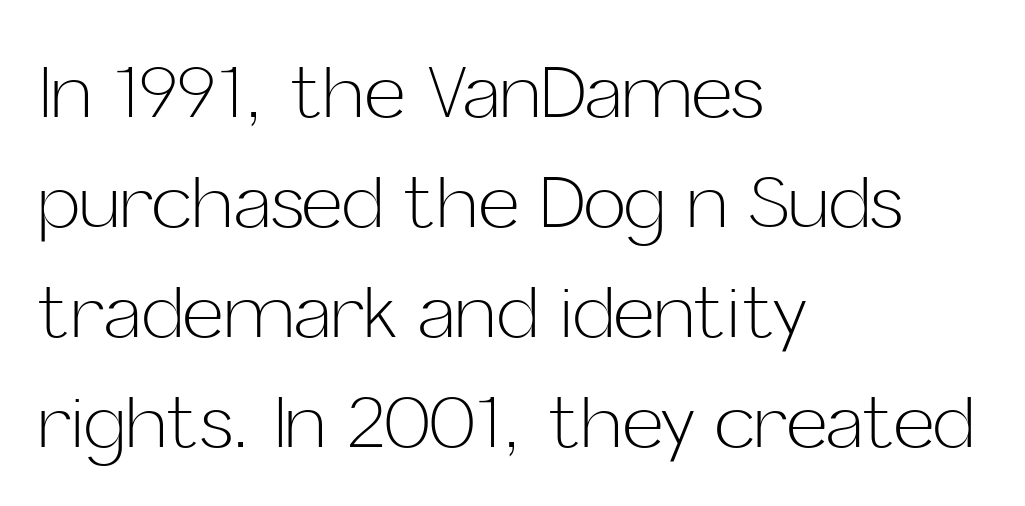
Are there feet on the stems? There aren't — it's a sans. Regular leading. Unbolded letterforms with no extra heft. The area under the type is left untouched. The rendering uses natural spacing where letterforms have individual widths. Here the glyphs are tracked normally, forming tight word shapes.
